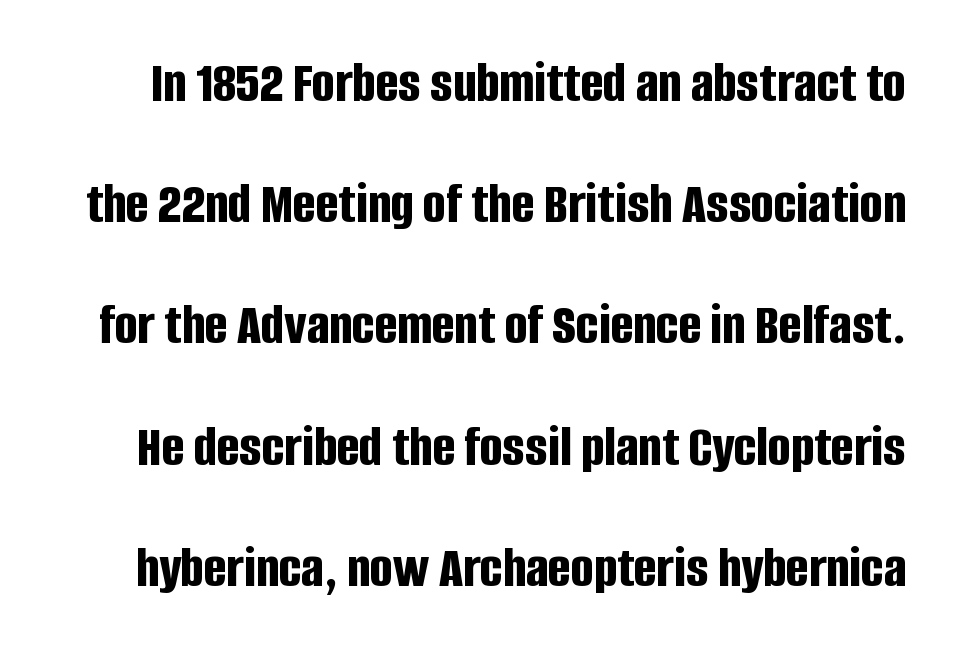
{"serif": "no", "italic": "no", "bold": "yes", "weight": "bold", "width": "condensed", "stroke_contrast": "low", "x_height": "large", "monospaced": "no", "underline": "no", "line_spacing": "loose", "line_spacing_ratio": 2.02, "letter_spacing": "normal", "letter_spacing_em": 0.0, "glyph_px": 60}
